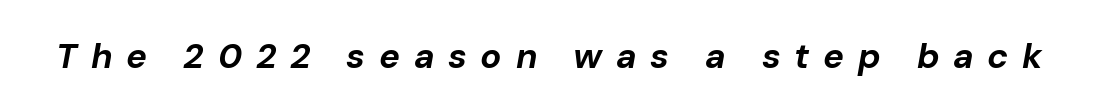
Q: Is the text bold? A: Yes.
Q: Is the text italic (slanted)? A: Yes, it leans right by about 10 degrees.
Q: Is the text underlined? A: No.
Q: Is the spacing between letters normal or unusually wide? A: Unusually wide.
Q: Width (condensed, normal, or wide)? A: Normal.
Q: Stroke contrast? A: Low.
Q: x-height? A: Medium.
Q: Monospaced? A: No.
